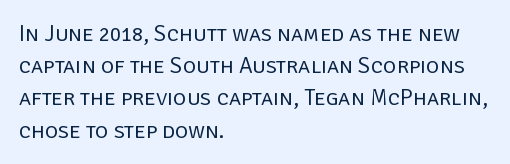
Regarding leading, the lines here are spaced in the standard way. The setting favours the left margin, as ordinary paragraphs usually do. The typeface has the unassuming heft of standard copy or less. The tracking reads as untouched default to a designer's eye. Type without underlining. Vertical strokes here are truly vertical.
